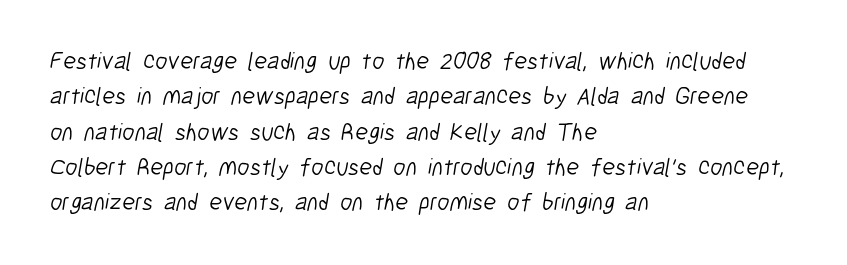
Decoration check: the copy has no underline. Words appear dense and cohesive because spacing is normal. Evenly set lines give the paragraph a standard silhouette. Is the block centered? No — it sits flush against the left margin.
